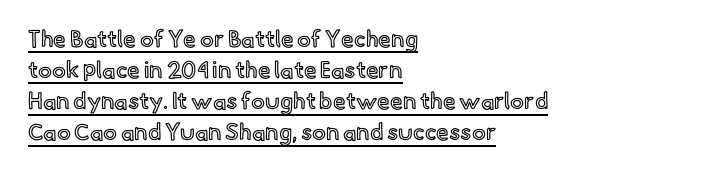
{"italic": "no", "underline": "yes", "align": "left", "line_spacing": "normal", "line_spacing_ratio": 1.35, "letter_spacing": "normal", "letter_spacing_em": 0.0, "glyph_px": 23}
